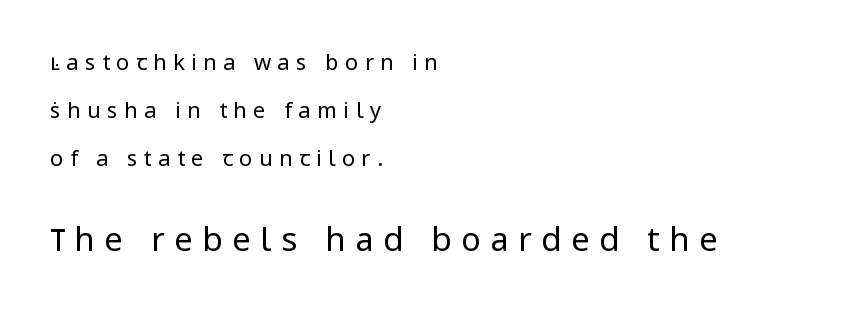
Q: Is the text bold? A: No.
Q: Is the text italic (slanted)? A: No, it is upright.
Q: Is the typeface a serif or a sans-serif typeface? A: Sans-serif.
Q: Is the text underlined? A: No.
Q: How is the paragraph aligned? A: Left-aligned.
Q: Is the spacing between letters normal or unusually wide? A: Unusually wide.
Q: Is the spacing between lines tight, normal or loose? A: Loose.
Q: Which block of text is set in a larger size, the first (top) or the second (bottom)? A: The second (bottom) one.
Q: Width (condensed, normal, or wide)? A: Normal.
Q: Stroke contrast? A: Low.
Q: x-height? A: Medium.
Q: Monospaced? A: No.
